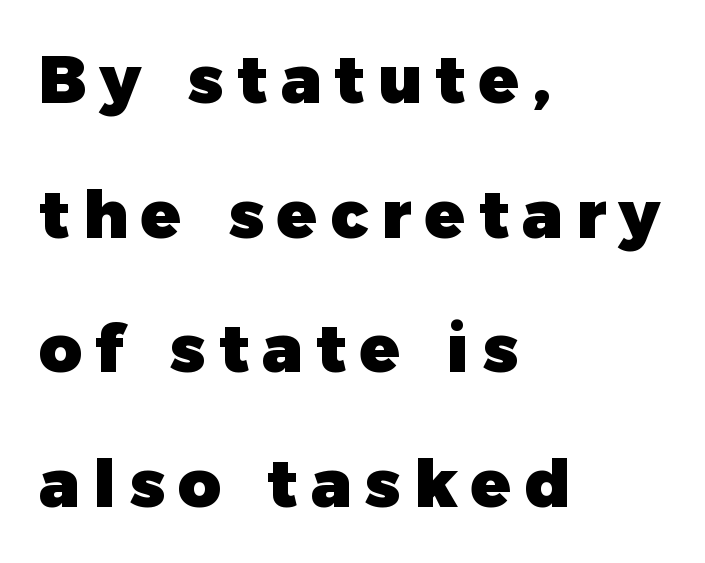
Decoration check: the copy has no underline. I'd call this a sans setting — the letters go barefoot. This sample has the flowing, uneven cadence of proportional lettering. This sample uses an upright cut, with every glyph sitting square on the baseline. Bold? Absolutely — the strokes are thick and heavy.
